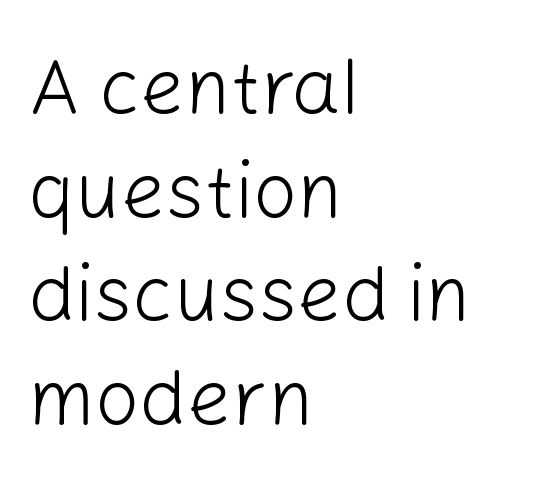
{"serif": "no", "italic": "no", "bold": "no", "weight": "light", "width": "normal", "stroke_contrast": "low", "x_height": "medium", "monospaced": "no", "underline": "no", "align": "left", "line_spacing": "normal", "line_spacing_ratio": 1.33, "letter_spacing": "normal", "letter_spacing_em": 0.0, "glyph_px": 78}
